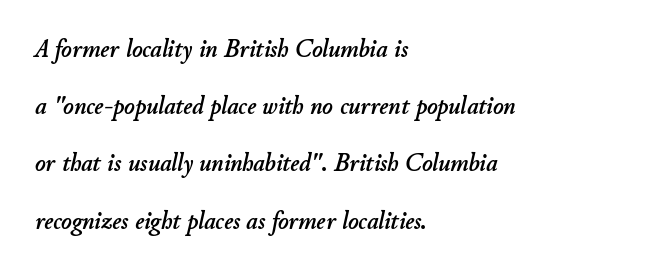
The lines are quadded left. The area under the type is left untouched. Observe the ordinary spacing: letters are neighbours, not strangers. It's the slanting kind of type.
